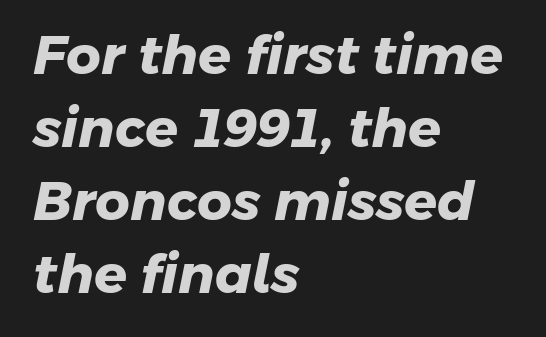
Stroke thickness is high; the sample reads as a true bold. Looks like regular typesetting: each glyph gets only the width it needs. The gaps between neighbouring characters are ordinary and unremarkable. Line spacing here is normal. I'd call this a sans setting — the letters go barefoot.
